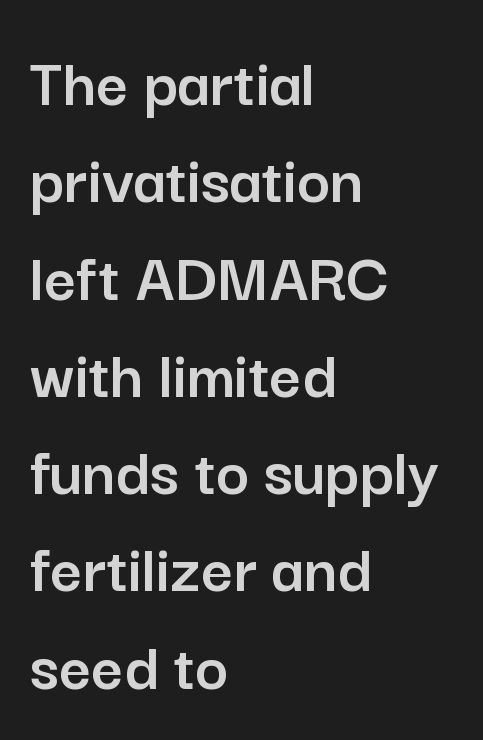
The image shows 70 px sans-serif type, upright; set left-aligned, normal line spacing (1.39x), normal letter spacing, not underlined; low stroke contrast and a medium x-height.
